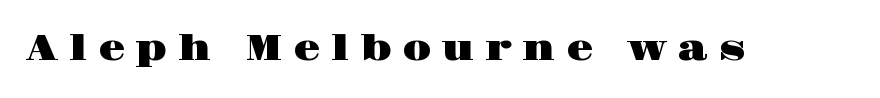
Q: Is the text italic (slanted)? A: No, it is upright.
Q: Is the typeface a serif or a sans-serif typeface? A: Serif.
Q: Is the text underlined? A: No.
Q: Is the spacing between letters normal or unusually wide? A: Unusually wide.
Q: Width (condensed, normal, or wide)? A: Wide.
Q: Stroke contrast? A: High.
Q: x-height? A: Large.
Q: Monospaced? A: No.
